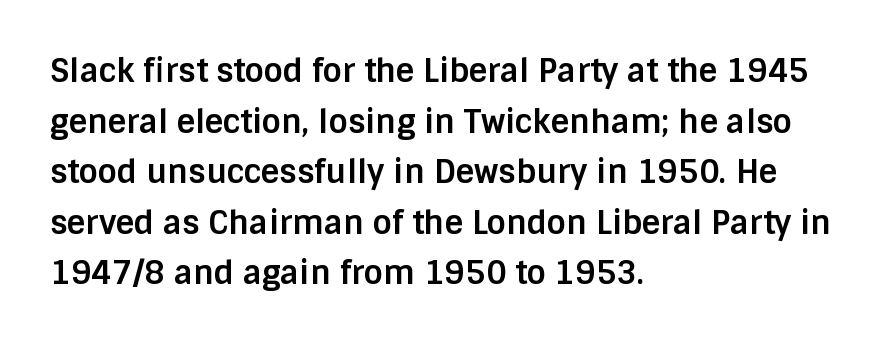
Which margin do the lines hug? The left one — the right edge is uneven. The typesetting leans heavy: a genuine bold. The rendering keeps characters at their native spacing. Unlike a traditional serif, this face leaves its strokes unadorned. Here the designer chose a conventional face with non-uniform glyph widths. Check the space under the baseline: it is left empty.
